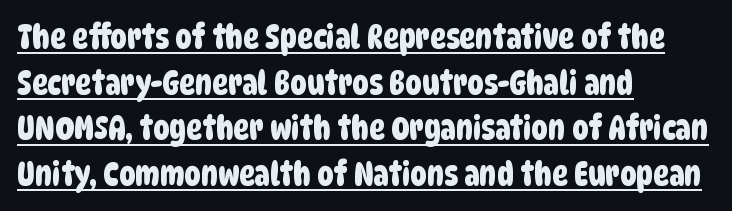
Nothing unusual about the tracking: characters are spaced as the font intends. The words here are underlined. You could not count columns in this text — the font is proportionally spaced. The lines sit at an ordinary, default distance from one another. Type style note: lacks serifs. The ragged edge is on the right, which tells us the setting is flush left.
